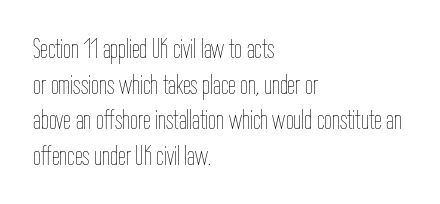
One glance says typical: line gaps are just what's usual. The lines are quadded left. The passage shown is not underscored anywhere. Spacing between characters is what you'd get straight out of the box. These lines are rendered in a variable-pitch font. The font sits on the lighter half of the weight spectrum, regular included.
